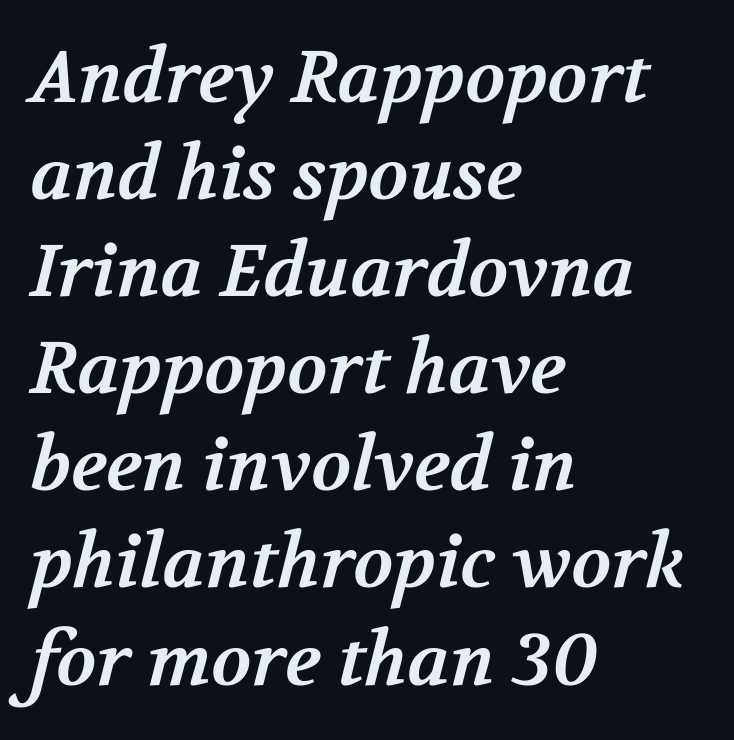
{"serif": "yes", "bold": "yes", "weight": "bold", "width": "normal", "stroke_contrast": "medium", "x_height": "medium", "monospaced": "no", "underline": "no", "align": "left", "line_spacing": "normal", "line_spacing_ratio": 1.33, "letter_spacing": "normal", "letter_spacing_em": 0.0, "glyph_px": 73}
